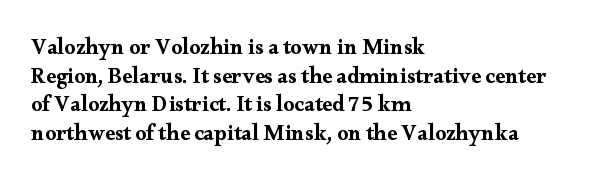
{"italic": "no", "underline": "no", "align": "left", "line_spacing": "normal", "line_spacing_ratio": 1.3, "letter_spacing": "normal", "letter_spacing_em": 0.0, "glyph_px": 22}
